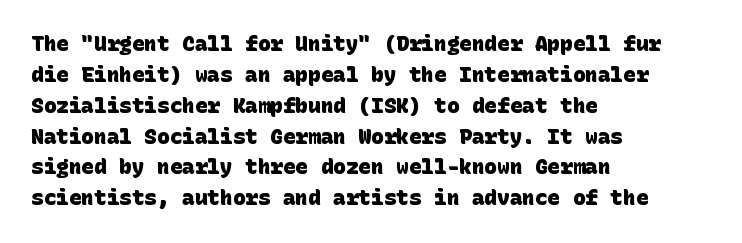
{"bold": "yes", "underline": "no", "align": "left", "line_spacing": "normal", "line_spacing_ratio": 1.47, "letter_spacing": "normal", "letter_spacing_em": 0.0, "glyph_px": 21}
